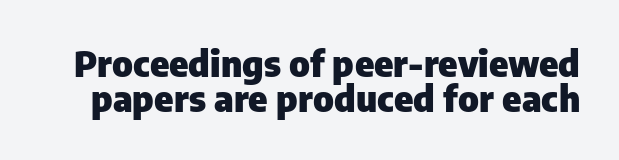
{"serif": "no", "italic": "no", "bold": "yes", "weight": "heavy", "width": "normal", "stroke_contrast": "low", "x_height": "medium", "monospaced": "no", "underline": "no", "line_spacing": "tight", "line_spacing_ratio": 0.98, "letter_spacing": "normal", "letter_spacing_em": 0.0, "glyph_px": 36}
